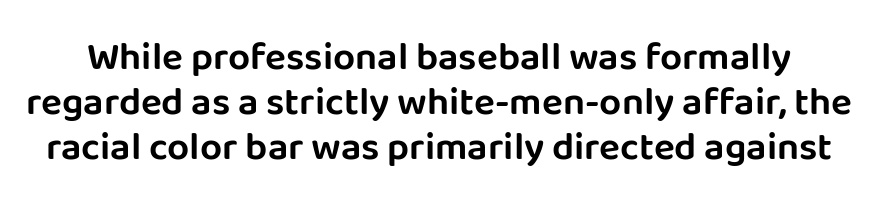
Is this a sans? Yes — the strokes have no serifs. Just letters on the line, the space beneath them empty. Think of a printed novel: that variable character pitch is what you see here. Does the lettering tilt? It doesn't — this is upright. The type is set solid horizontally, with unmodified tracking.
